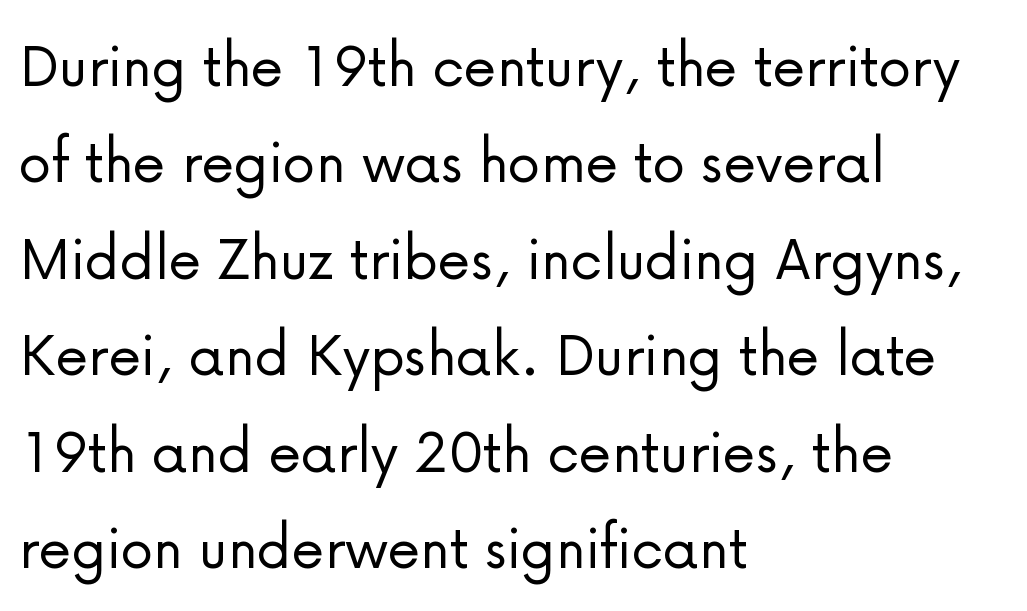
Letters rest on an invisible, unmarked baseline. Posture: vertical. Summary of weight: not heavy and not bold. Here the designer chose a conventional face with non-uniform glyph widths.
